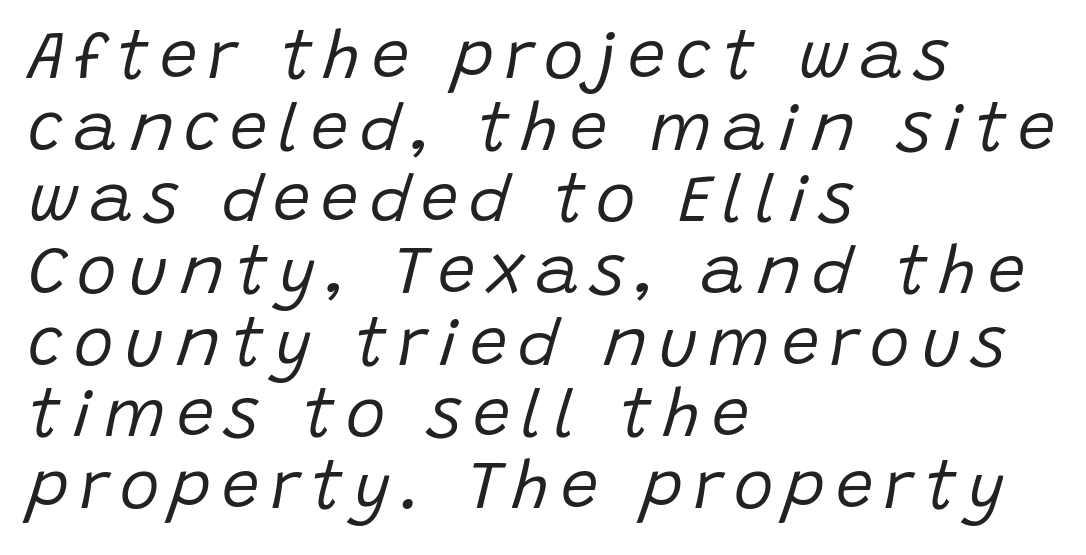
Decoration check: the copy has no underline. This sample trades vertical openness for compactness between lines. The ragged edge is on the right, which tells us the setting is flush left. The passage shown is typed in a proportional face where columns would drift.
